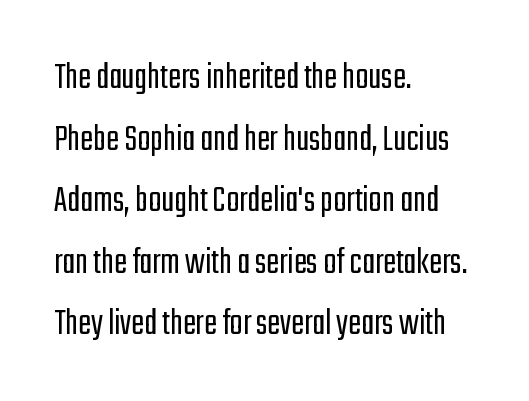
Q: Is the text bold? A: No.
Q: Is the text italic (slanted)? A: No, it is upright.
Q: Is the typeface a serif or a sans-serif typeface? A: Sans-serif.
Q: Is the text underlined? A: No.
Q: How is the paragraph aligned? A: Left-aligned.
Q: Is the spacing between letters normal or unusually wide? A: Normal.
Q: Is the spacing between lines tight, normal or loose? A: Normal.
Q: Width (condensed, normal, or wide)? A: Condensed.
Q: Stroke contrast? A: Low.
Q: x-height? A: Medium.
Q: Monospaced? A: No.
